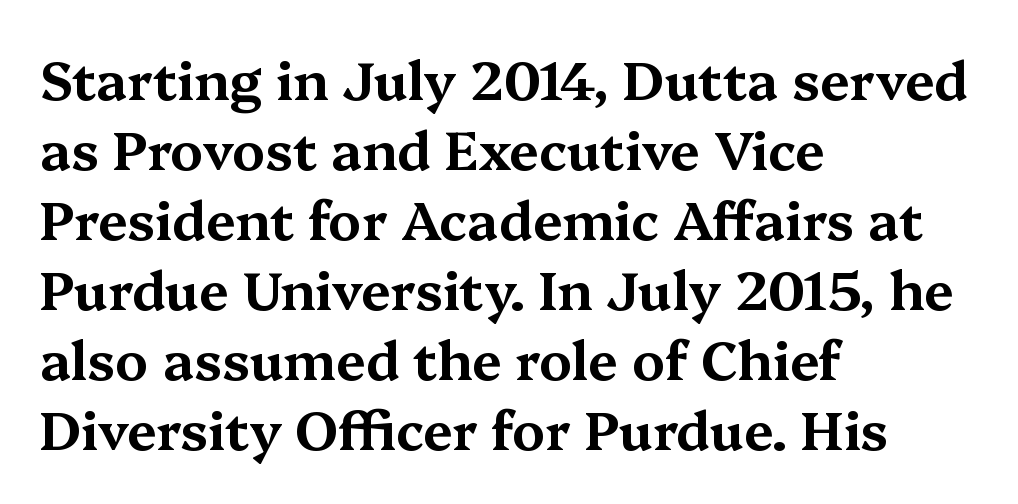
Q: Is the text italic (slanted)? A: No, it is upright.
Q: Is the typeface a serif or a sans-serif typeface? A: Serif.
Q: Is the text underlined? A: No.
Q: How is the paragraph aligned? A: Left-aligned.
Q: Is the spacing between letters normal or unusually wide? A: Normal.
Q: Is the spacing between lines tight, normal or loose? A: Normal.
Q: Width (condensed, normal, or wide)? A: Wide.
Q: Stroke contrast? A: Medium.
Q: x-height? A: Medium.
Q: Monospaced? A: No.
